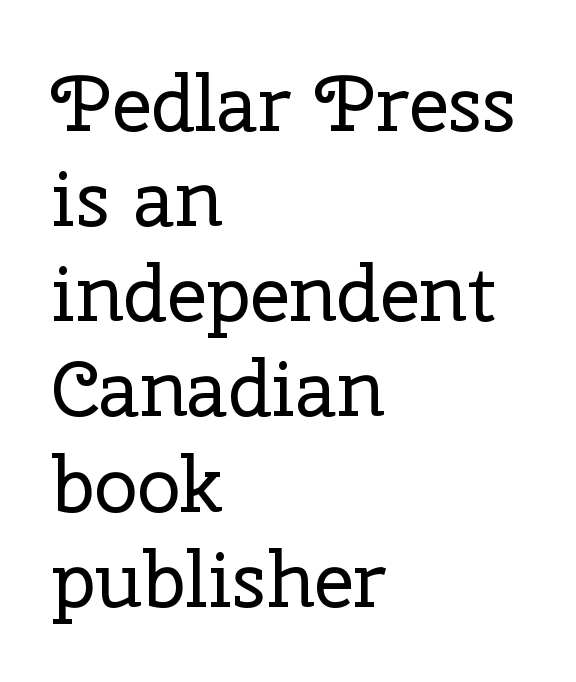
The image shows 78 px regular-weight serif type, upright; set left-aligned, line spacing 1.22x, normal letter spacing, not underlined; low stroke contrast and a medium x-height.
